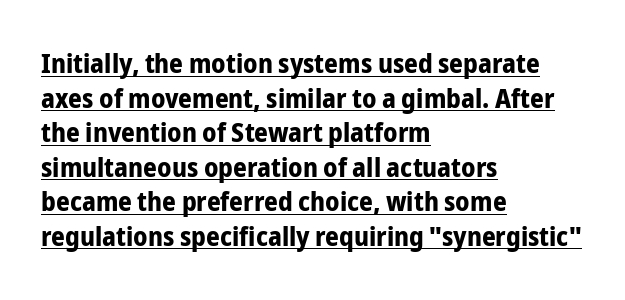
{"italic": "no", "bold": "yes", "underline": "yes", "align": "left", "line_spacing": "normal", "line_spacing_ratio": 1.28, "letter_spacing": "normal", "letter_spacing_em": 0.0, "glyph_px": 27}
